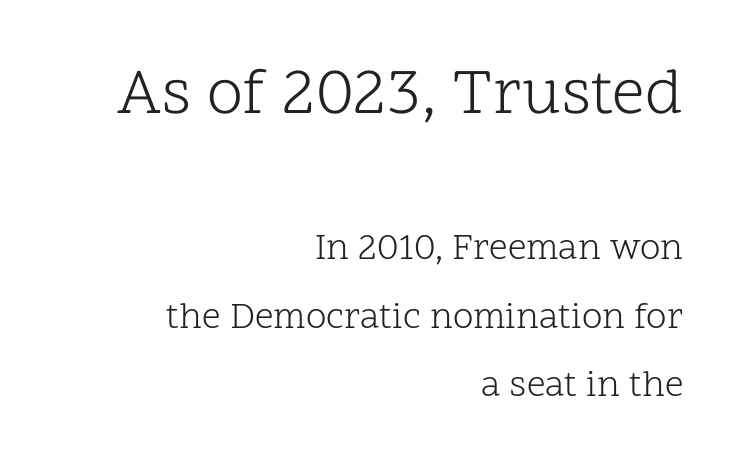
Here the designer chose a conventional face with non-uniform glyph widths. Descenders hang freely into open space. Compared with a flush-left layout, this one pins lines to the opposite, right side. This is roman type, the default non-slanted kind. Typesetter's note — upper block bumped up in size, lower block left smaller. Compared with typical body copy, the letter spacing here is the same.
